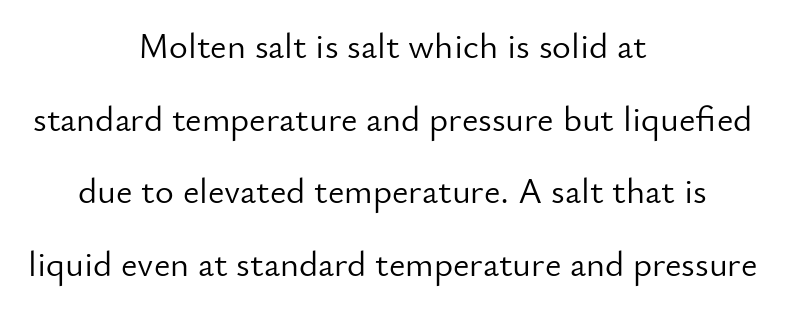
{"serif": "no", "italic": "no", "bold": "no", "weight": "light", "width": "normal", "stroke_contrast": "low", "x_height": "small", "monospaced": "no", "underline": "no", "align": "center", "line_spacing": "loose", "line_spacing_ratio": 2.02, "letter_spacing": "normal", "letter_spacing_em": 0.0, "glyph_px": 36}
